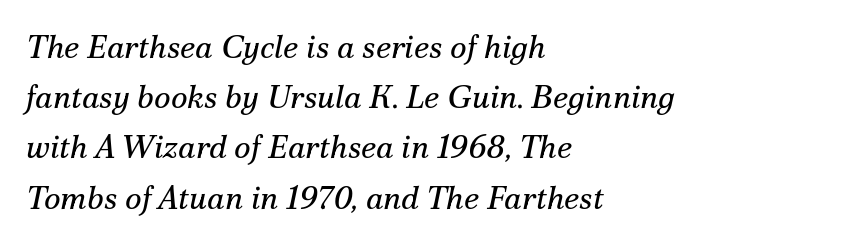
The image shows 32 px regular-weight serif type, italic (leaning right); set left-aligned, normal line spacing (1.57x), normal letter spacing, not underlined; medium stroke contrast and a small x-height.
